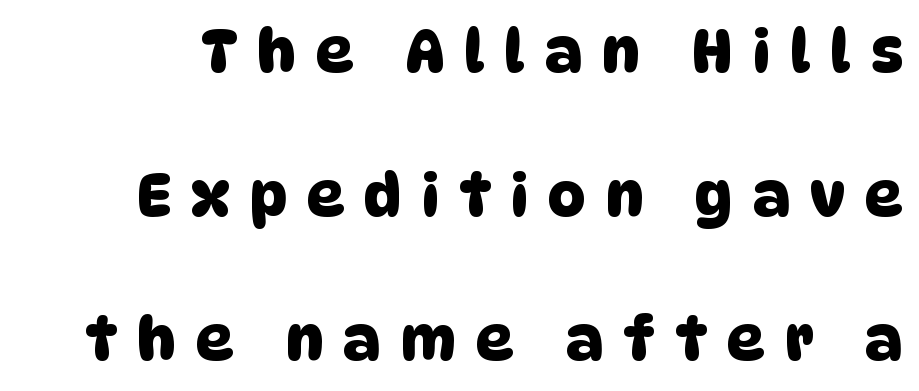
Q: Is the typeface a serif or a sans-serif typeface? A: Sans-serif.
Q: Is the text underlined? A: No.
Q: Is the spacing between letters normal or unusually wide? A: Unusually wide.
Q: Is the spacing between lines tight, normal or loose? A: Loose.
Q: Width (condensed, normal, or wide)? A: Normal.
Q: Stroke contrast? A: Low.
Q: x-height? A: Large.
Q: Monospaced? A: No.
